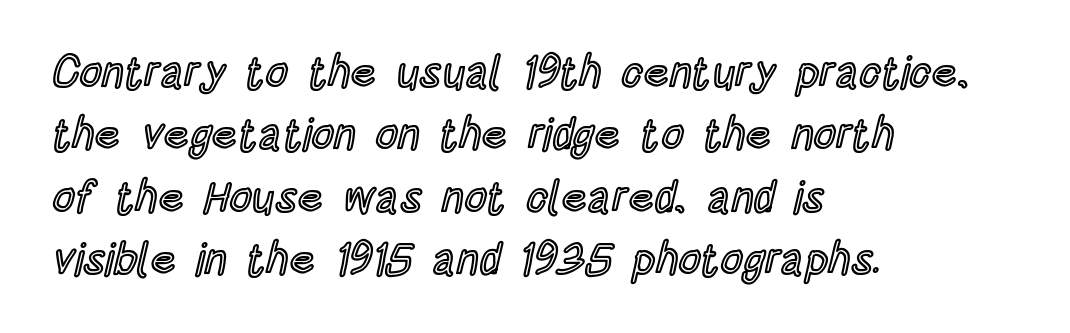
{"width": "condensed", "x_height": "large", "monospaced": "no", "underline": "no", "align": "left", "line_spacing": "normal", "line_spacing_ratio": 1.42, "letter_spacing": "normal", "letter_spacing_em": 0.0, "glyph_px": 44}
